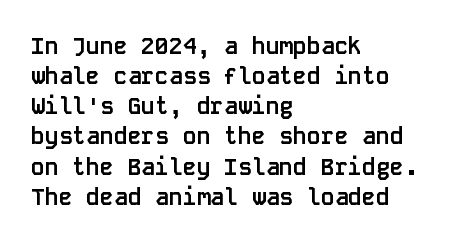
{"italic": "no", "bold": "yes", "underline": "no", "align": "left", "line_spacing": "normal", "line_spacing_ratio": 1.31, "letter_spacing": "normal", "letter_spacing_em": 0.0, "glyph_px": 23}
